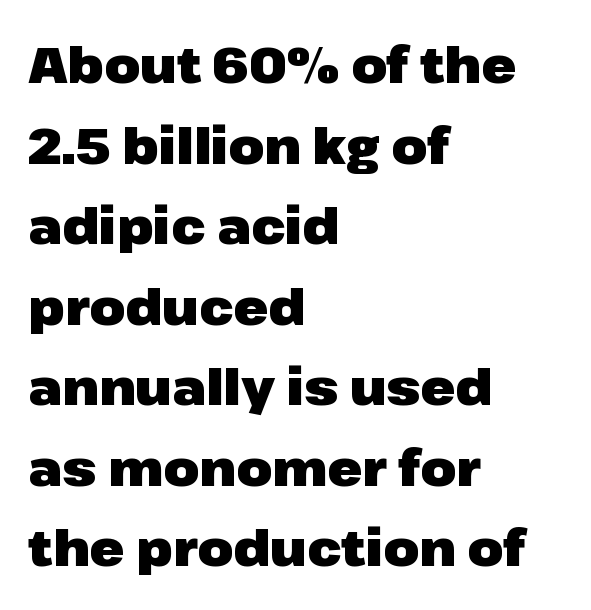
Q: Is the text bold? A: Yes.
Q: Is the text italic (slanted)? A: No, it is upright.
Q: Is the typeface a serif or a sans-serif typeface? A: Sans-serif.
Q: Is the text underlined? A: No.
Q: How is the paragraph aligned? A: Left-aligned.
Q: Is the spacing between letters normal or unusually wide? A: Normal.
Q: Is the spacing between lines tight, normal or loose? A: Normal.
Q: Width (condensed, normal, or wide)? A: Normal.
Q: Stroke contrast? A: Low.
Q: x-height? A: Medium.
Q: Monospaced? A: No.
